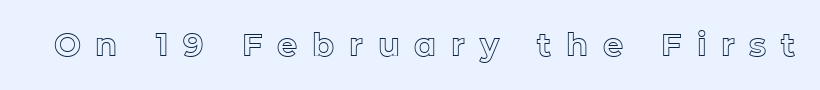
Q: Is the text italic (slanted)? A: No, it is upright.
Q: Is the text underlined? A: No.
Q: Is the spacing between letters normal or unusually wide? A: Unusually wide.
Q: Width (condensed, normal, or wide)? A: Normal.
Q: x-height? A: Medium.
Q: Monospaced? A: No.
